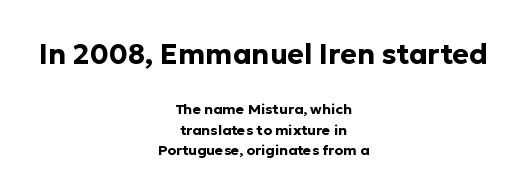
{"serif": "no", "italic": "no", "bold": "yes", "weight": "bold", "width": "normal", "stroke_contrast": "low", "x_height": "medium", "monospaced": "no", "underline": "no", "align": "center", "line_spacing": "normal", "line_spacing_ratio": 1.48, "letter_spacing": "normal", "letter_spacing_em": 0.0, "larger_block": "first", "size_ratio": 2.0, "glyph_px": 28}
